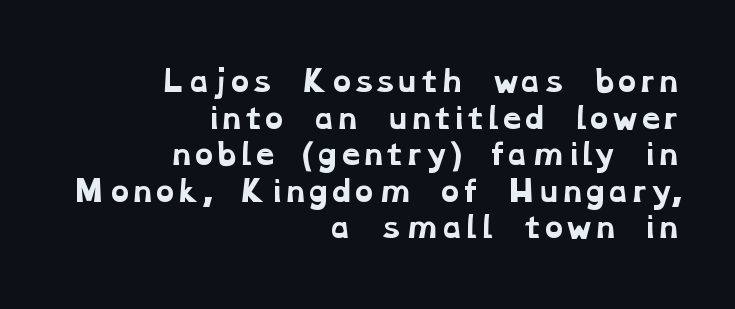
The image shows 29 px bold, wide serif type; set right-aligned, normal line spacing (1.26x), normal letter spacing, not underlined; low stroke contrast and a medium x-height.
